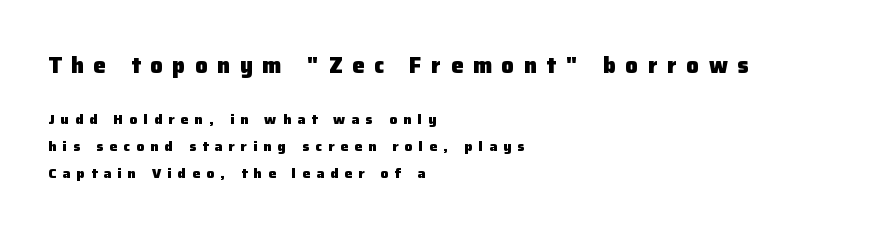
{"italic": "no", "bold": "yes", "underline": "no", "align": "left", "line_spacing": "loose", "line_spacing_ratio": 1.92, "letter_spacing": "wide", "letter_spacing_em": 0.44, "larger_block": "first", "size_ratio": 1.57, "glyph_px": 22}
